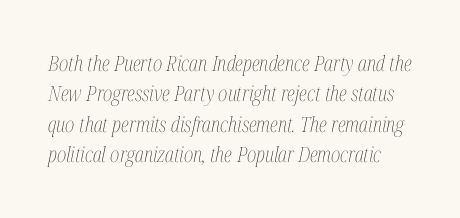
Q: Is the text bold? A: No.
Q: Is the text italic (slanted)? A: Yes, it leans right by about 12 degrees.
Q: Is the text underlined? A: No.
Q: Is the spacing between letters normal or unusually wide? A: Normal.
Q: Is the spacing between lines tight, normal or loose? A: Normal.
